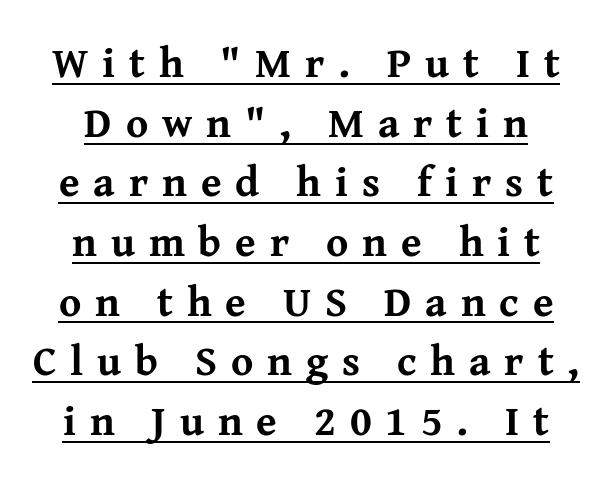
A typesetter would call this proportional, since set widths differ per character. Bold? Absolutely — the strokes are thick and heavy. Do the letters lean? They stand straight. One glance says typical: line gaps are just what's usual.
